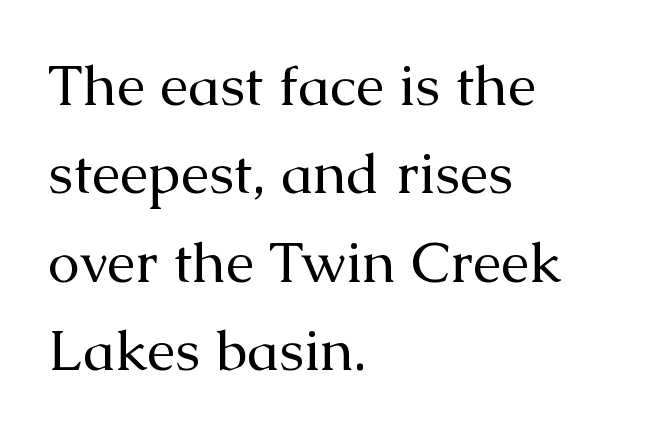
The image shows 57 px regular-weight serif type, upright; set left-aligned, normal line spacing (1.55x), normal letter spacing, not underlined; medium stroke contrast and a medium x-height.
